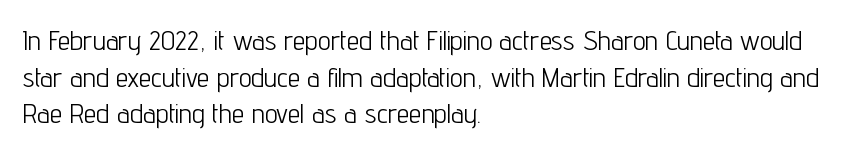
The image shows 28 px light, condensed sans-serif type, upright; set left-aligned, normal line spacing (1.31x), normal letter spacing, not underlined; low stroke contrast and a medium x-height.
